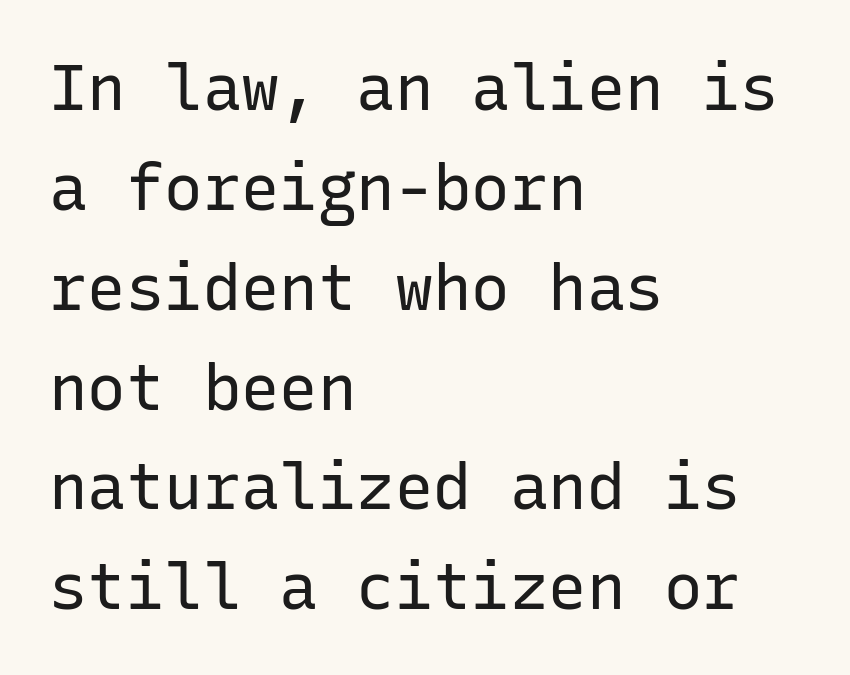
The image shows 64 px regular-weight sans-serif type, upright, monospaced; set left-aligned, normal line spacing (1.56x), normal letter spacing, not underlined; low stroke contrast and a medium x-height.
